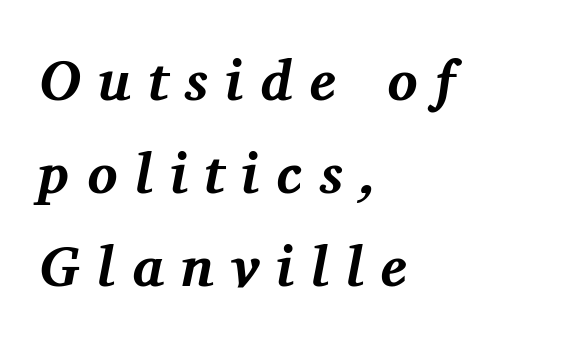
{"serif": "yes", "italic": "yes", "lean": "right", "slant_degrees": 11, "bold": "yes", "weight": "bold", "width": "normal", "stroke_contrast": "medium", "x_height": "medium", "monospaced": "no", "underline": "no", "align": "left", "line_spacing": "normal", "line_spacing_ratio": 1.66, "letter_spacing": "wide", "letter_spacing_em": 0.31, "glyph_px": 56}
